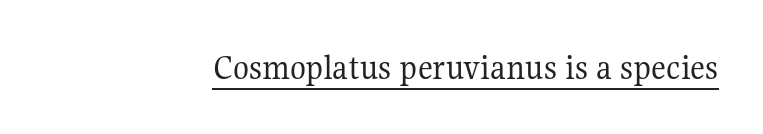
The image shows 37 px regular-weight serif type, upright; set normal letter spacing, underlined; medium stroke contrast and a medium x-height.
